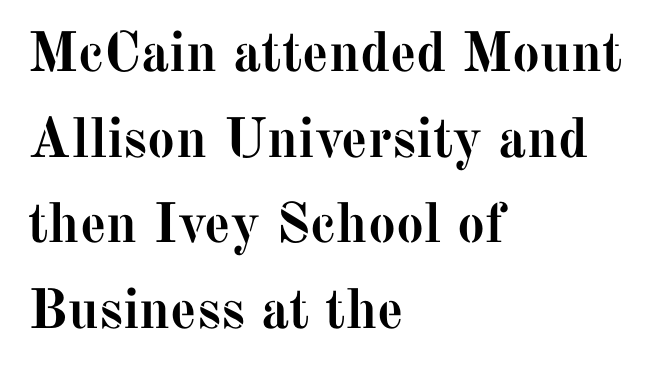
Q: Is the text bold? A: Yes.
Q: Is the text italic (slanted)? A: No, it is upright.
Q: Is the typeface a serif or a sans-serif typeface? A: Serif.
Q: Is the text underlined? A: No.
Q: How is the paragraph aligned? A: Left-aligned.
Q: Is the spacing between letters normal or unusually wide? A: Normal.
Q: Is the spacing between lines tight, normal or loose? A: Normal.
Q: Width (condensed, normal, or wide)? A: Normal.
Q: Stroke contrast? A: Medium.
Q: x-height? A: Medium.
Q: Monospaced? A: No.
